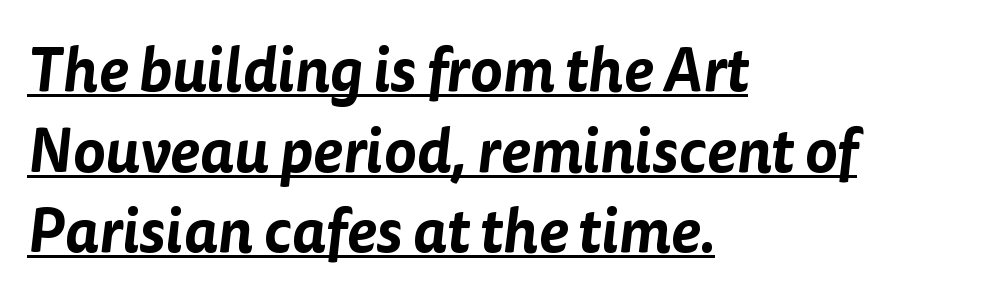
Q: Is the typeface a serif or a sans-serif typeface? A: Sans-serif.
Q: Is the text underlined? A: Yes.
Q: How is the paragraph aligned? A: Left-aligned.
Q: Is the spacing between letters normal or unusually wide? A: Normal.
Q: Is the spacing between lines tight, normal or loose? A: Normal.
Q: Width (condensed, normal, or wide)? A: Normal.
Q: Stroke contrast? A: Low.
Q: x-height? A: Medium.
Q: Monospaced? A: No.
